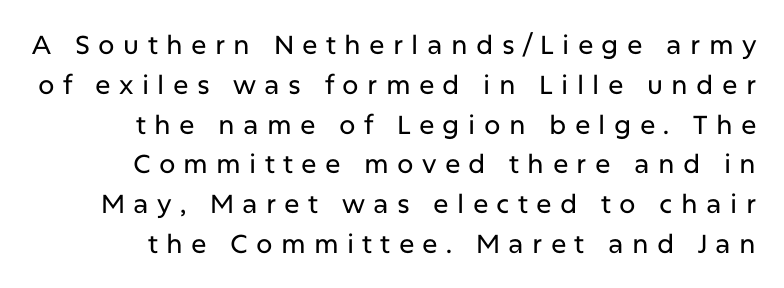
Glyph-to-glyph distance is far greater than everyday printed text. Is there much room between lines? A standard amount, neither cramped nor airy. Type without underlining. When letters stand straight like this, we call the style roman or upright.
